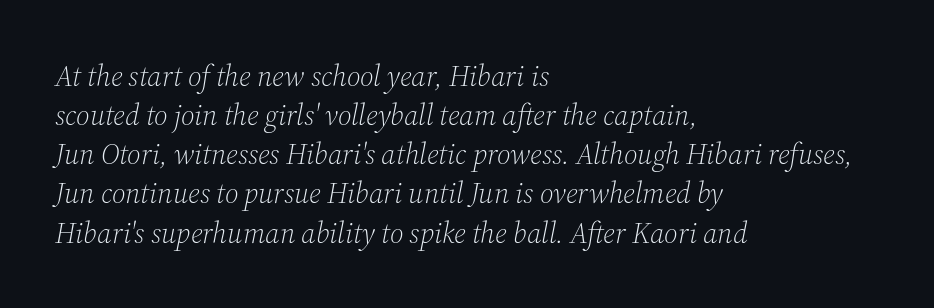
{"serif": "yes", "italic": "yes", "lean": "right", "slant_degrees": 12, "bold": "no", "weight": "light", "width": "normal", "stroke_contrast": "medium", "x_height": "medium", "monospaced": "no", "underline": "no", "align": "left", "line_spacing": "normal", "line_spacing_ratio": 1.35, "letter_spacing": "normal", "letter_spacing_em": 0.0, "glyph_px": 29}
